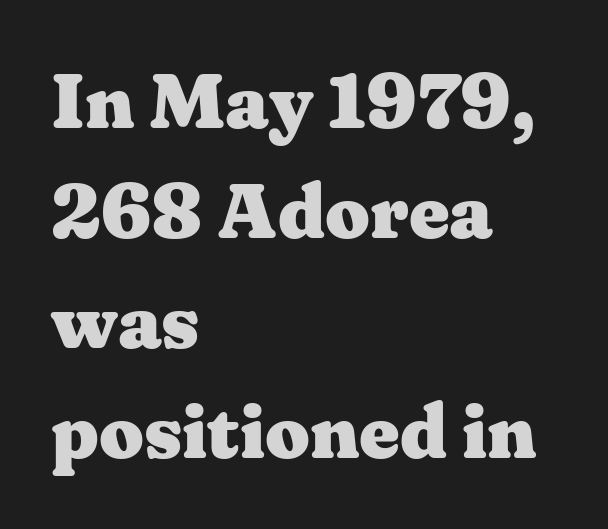
{"serif": "yes", "italic": "no", "bold": "yes", "weight": "heavy", "width": "wide", "stroke_contrast": "medium", "x_height": "medium", "monospaced": "no", "underline": "no", "align": "left", "line_spacing": "normal", "line_spacing_ratio": 1.41, "letter_spacing": "normal", "letter_spacing_em": 0.0, "glyph_px": 78}
